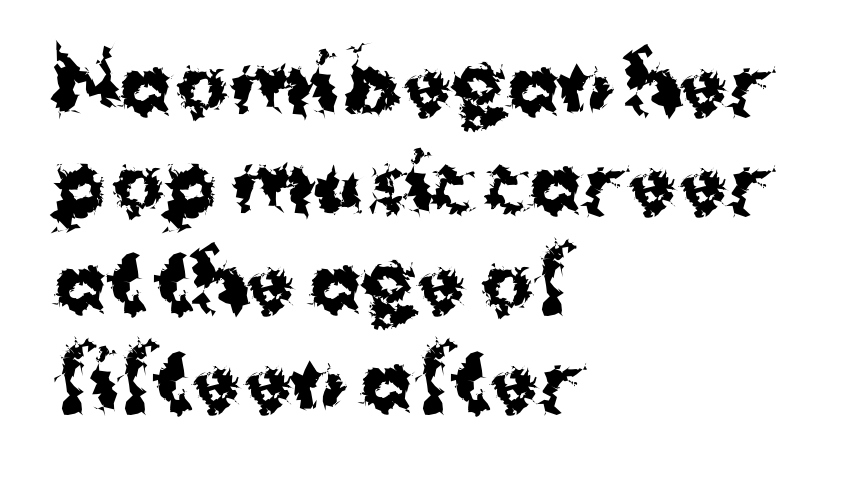
Letterform terminals end flat and unadorned throughout the passage. The axis of the letterforms is exactly vertical. Here the glyphs are tracked normally, forming tight word shapes. Is this a fixed-width face? No — the glyphs have proportional, varying widths. Regarding leading, the lines here are spaced in the standard way. This rendering uses left alignment, leaving the right contour irregular.
